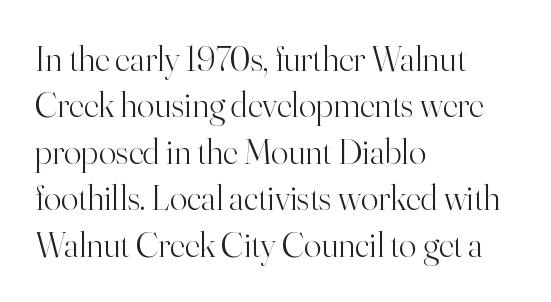
{"serif": "yes", "italic": "no", "bold": "no", "weight": "light", "width": "normal", "stroke_contrast": "high", "x_height": "small", "monospaced": "no", "underline": "no", "align": "left", "line_spacing": "normal", "line_spacing_ratio": 1.29, "letter_spacing": "normal", "letter_spacing_em": 0.0, "glyph_px": 36}
